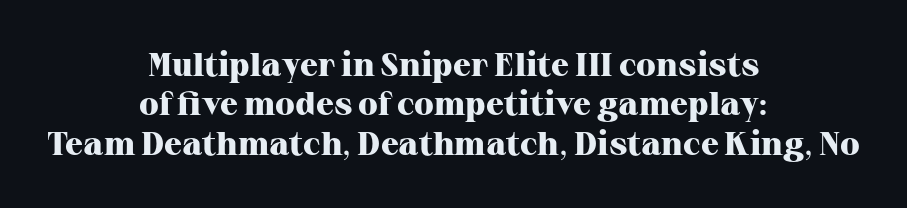
The image shows 33 px heavy serif type, upright; set centered, line spacing 1.19x, normal letter spacing, not underlined; high stroke contrast and a medium x-height.
